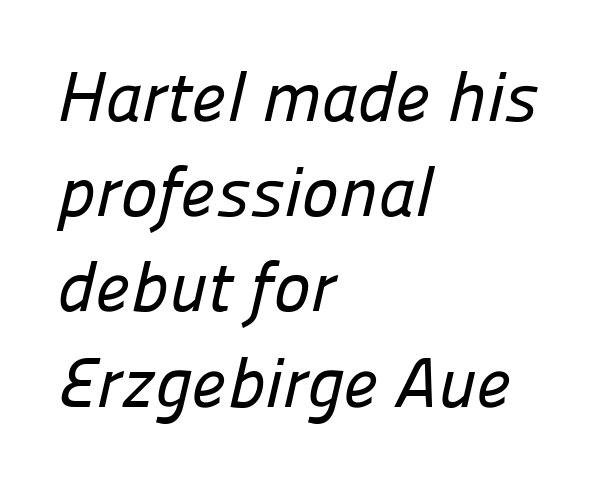
{"serif": "no", "width": "normal", "stroke_contrast": "low", "x_height": "medium", "monospaced": "no", "underline": "no", "align": "left", "line_spacing": "normal", "line_spacing_ratio": 1.36, "letter_spacing": "normal", "letter_spacing_em": 0.0, "glyph_px": 70}
